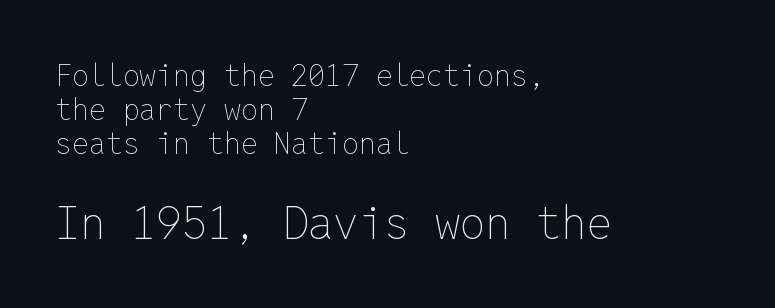
The axis of the letterforms is exactly vertical. The rendering enlarges the type as you move from the upper chunk to the lower. Horizontal bands of white between lines are thin slivers. The glyphs are unaccompanied by any horizontal stroke below them. A light-to-regular cut is what we see here. This sample has the even, mechanical cadence of fixed-width lettering.
